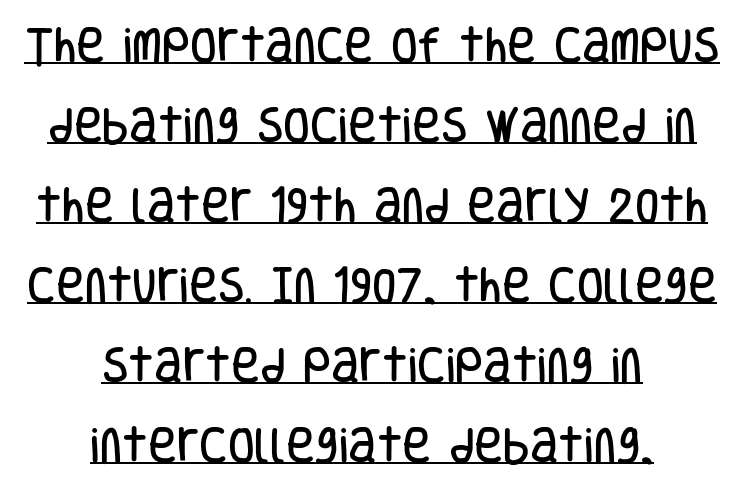
The image shows 39 px condensed sans-serif type, upright; set centered, loose line spacing (2.05x), normal letter spacing, underlined; low stroke contrast and a large x-height.
